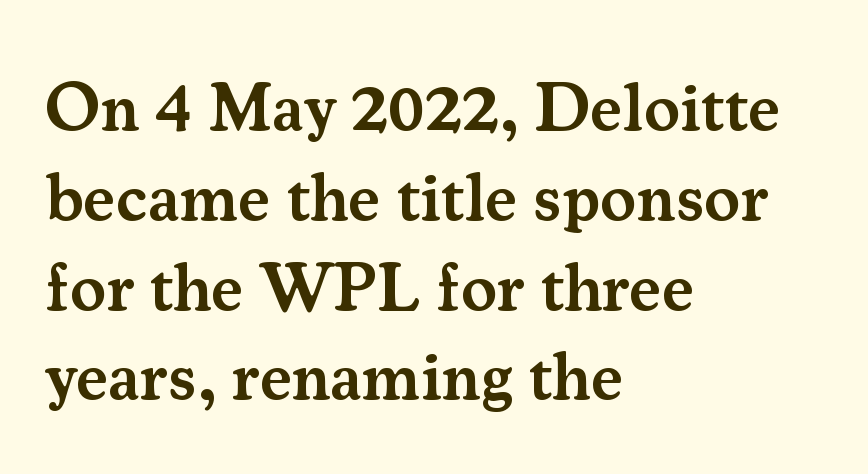
The image shows 68 px semibold serif type, upright; set left-aligned, normal line spacing (1.32x), normal letter spacing, not underlined; medium stroke contrast and a small x-height.
